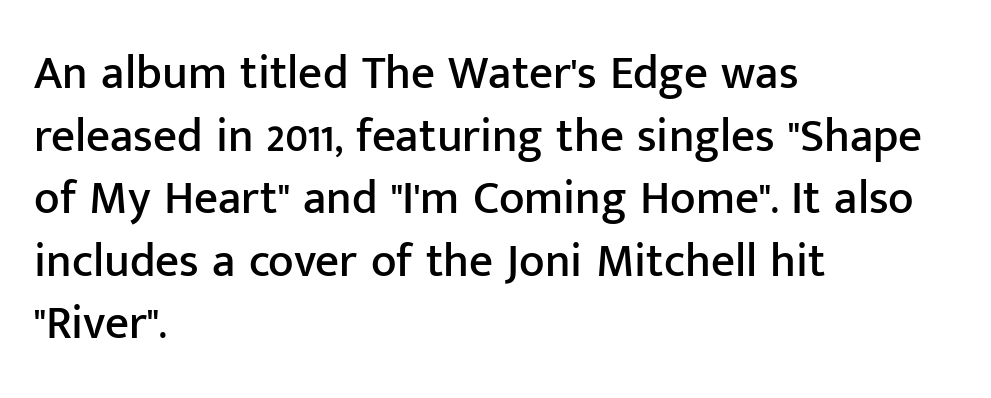
{"serif": "no", "italic": "no", "width": "normal", "stroke_contrast": "low", "x_height": "medium", "monospaced": "no", "underline": "no", "align": "left", "line_spacing": "normal", "line_spacing_ratio": 1.33, "letter_spacing": "normal", "letter_spacing_em": 0.0, "glyph_px": 47}
